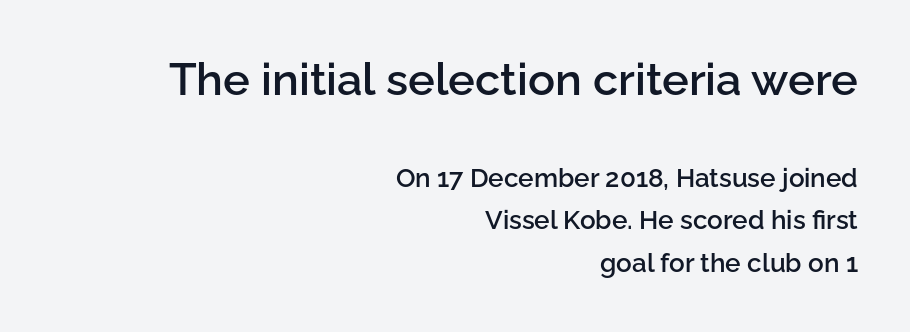
The space between consecutive lines is moderate. The font is running at a semibold setting, under full bold. Compared with typical body copy, the letter spacing here is the same. This sample has the flowing, uneven cadence of proportional lettering.
